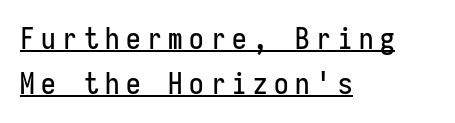
{"serif": "no", "italic": "no", "width": "condensed", "stroke_contrast": "low", "x_height": "medium", "monospaced": "yes", "underline": "yes", "align": "left", "line_spacing": "normal", "line_spacing_ratio": 1.56, "letter_spacing": "wide", "letter_spacing_em": 0.23, "glyph_px": 29}
